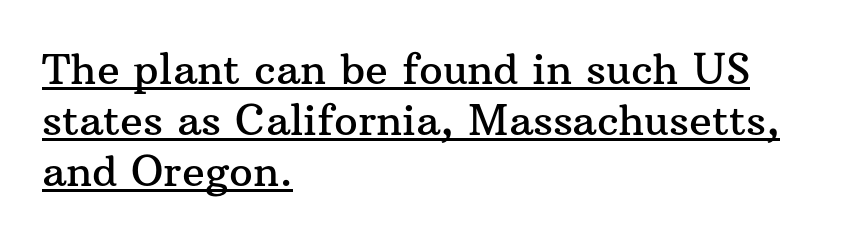
Q: Is the text italic (slanted)? A: No, it is upright.
Q: Is the typeface a serif or a sans-serif typeface? A: Serif.
Q: Is the text underlined? A: Yes.
Q: How is the paragraph aligned? A: Left-aligned.
Q: Is the spacing between letters normal or unusually wide? A: Normal.
Q: Width (condensed, normal, or wide)? A: Normal.
Q: Stroke contrast? A: Medium.
Q: x-height? A: Medium.
Q: Monospaced? A: No.
